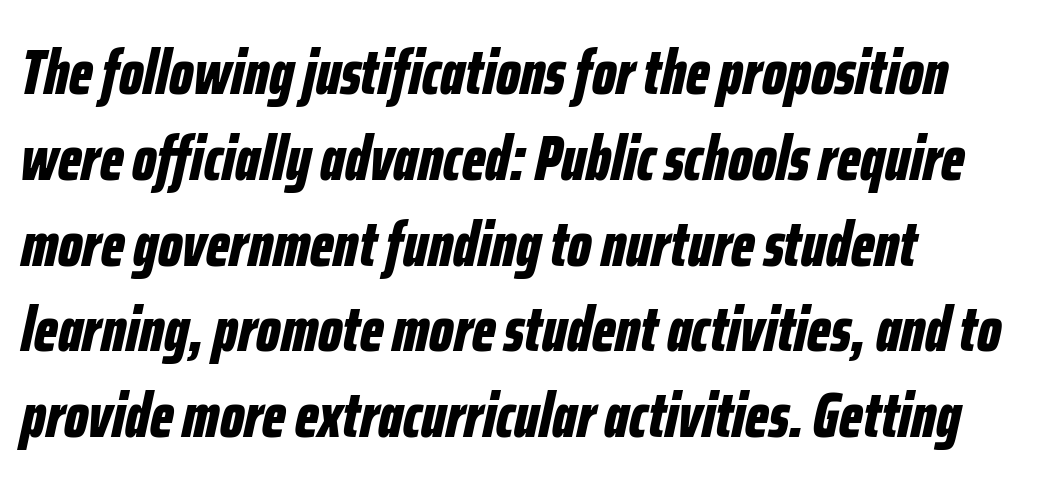
{"italic": "yes", "lean": "right", "slant_degrees": 12, "bold": "yes", "weight": "bold", "width": "condensed", "stroke_contrast": "low", "x_height": "medium", "monospaced": "no", "underline": "no", "align": "left", "line_spacing": "normal", "line_spacing_ratio": 1.34, "letter_spacing": "normal", "letter_spacing_em": 0.0, "glyph_px": 64}
